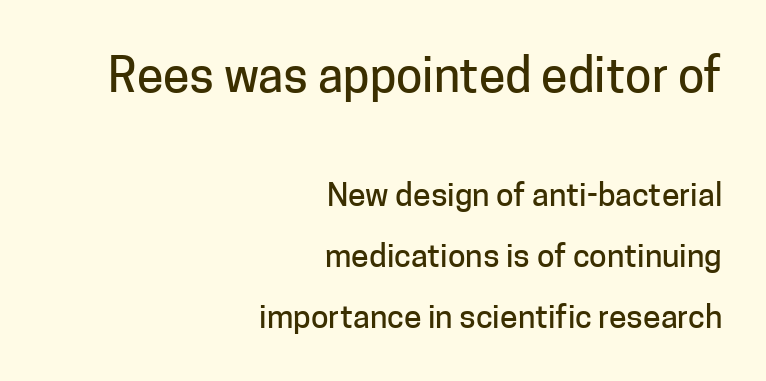
The image shows 48 px sans-serif type, upright; set right-aligned, loose line spacing (1.91x), normal letter spacing, not underlined; the first (top) block is 1.5x larger; low stroke contrast and a medium x-height.
